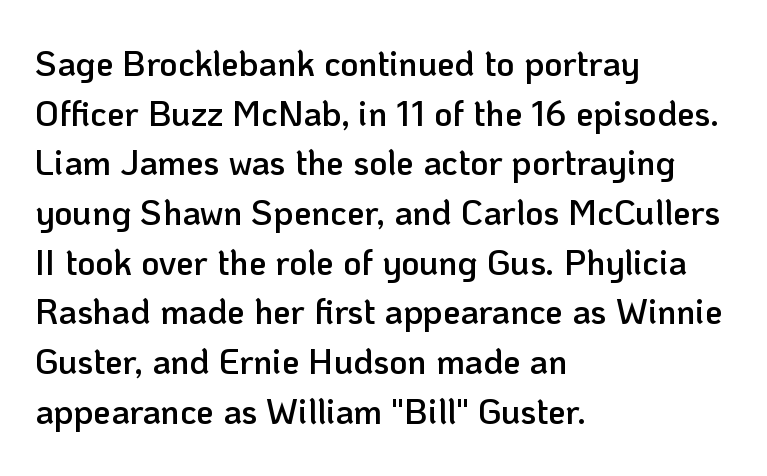
Q: Is the text bold? A: Semi-bold.
Q: Is the text italic (slanted)? A: No, it is upright.
Q: Is the typeface a serif or a sans-serif typeface? A: Sans-serif.
Q: Is the text underlined? A: No.
Q: How is the paragraph aligned? A: Left-aligned.
Q: Is the spacing between letters normal or unusually wide? A: Normal.
Q: Is the spacing between lines tight, normal or loose? A: Normal.
Q: Width (condensed, normal, or wide)? A: Normal.
Q: Stroke contrast? A: Low.
Q: x-height? A: Medium.
Q: Monospaced? A: No.
